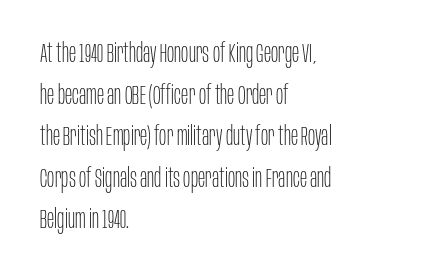
{"italic": "no", "bold": "no", "underline": "no", "align": "left", "line_spacing": "normal", "line_spacing_ratio": 1.54, "letter_spacing": "normal", "letter_spacing_em": 0.0, "glyph_px": 27}
